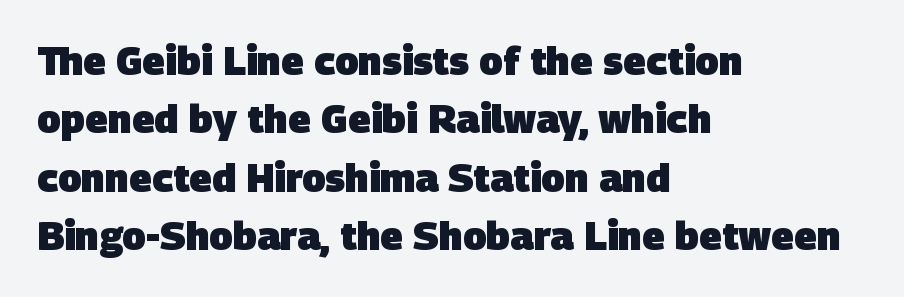
{"serif": "no", "bold": "yes", "weight": "heavy", "width": "normal", "stroke_contrast": "low", "x_height": "large", "monospaced": "no", "underline": "no", "align": "left", "line_spacing": "normal", "line_spacing_ratio": 1.5, "letter_spacing": "normal", "letter_spacing_em": 0.0, "glyph_px": 39}
